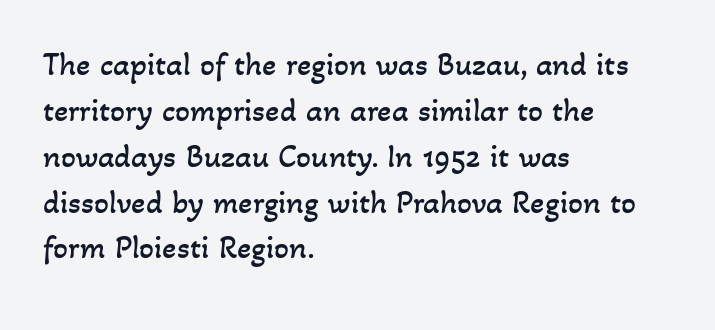
The compositor pushed each line to the left boundary. Honestly, the row spacing looks completely unremarkable. How are the letters spaced? Ordinarily, with no added tracking. These glyphs show unthickened strokes, regular width or finer. Is this a fixed-width face? No — the glyphs have proportional, varying widths. The gap between lines stays unmarked.
